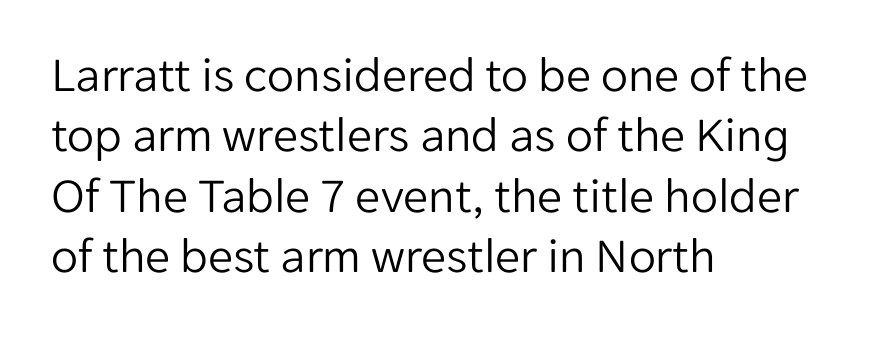
The image shows 50 px light sans-serif type, upright; set left-aligned, line spacing 1.21x, normal letter spacing, not underlined; low stroke contrast and a medium x-height.
